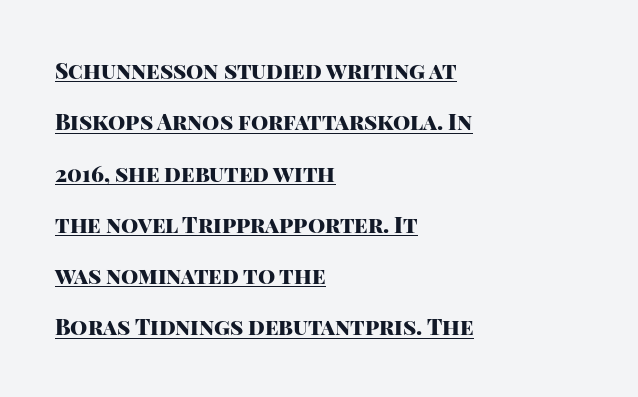
The image shows 22 px bold type, upright; set left-aligned, loose line spacing (2.33x), normal letter spacing, underlined.
